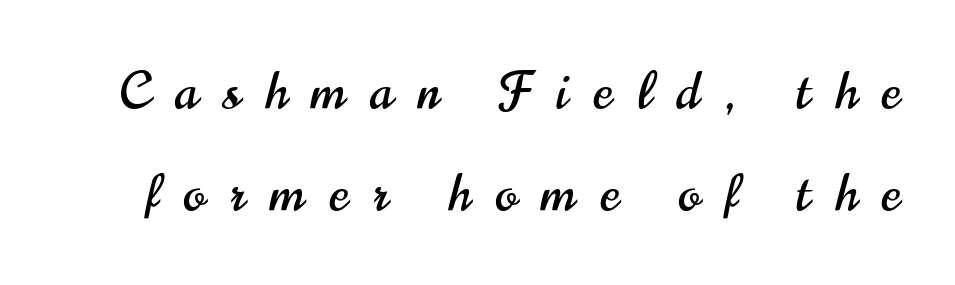
The image shows 51 px condensed sans-serif type; set loose line spacing (2.0x), unusually wide letter spacing (+0.49 em), not underlined; high stroke contrast and a small x-height.
